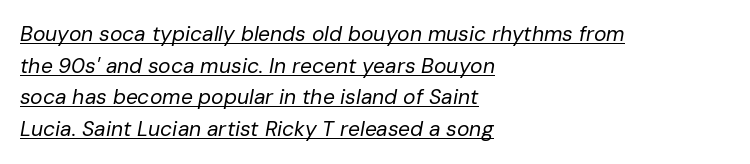
Q: Is the text bold? A: No.
Q: Is the text italic (slanted)? A: Yes, it leans right by about 10 degrees.
Q: Is the text underlined? A: Yes.
Q: How is the paragraph aligned? A: Left-aligned.
Q: Is the spacing between letters normal or unusually wide? A: Normal.
Q: Is the spacing between lines tight, normal or loose? A: Normal.
